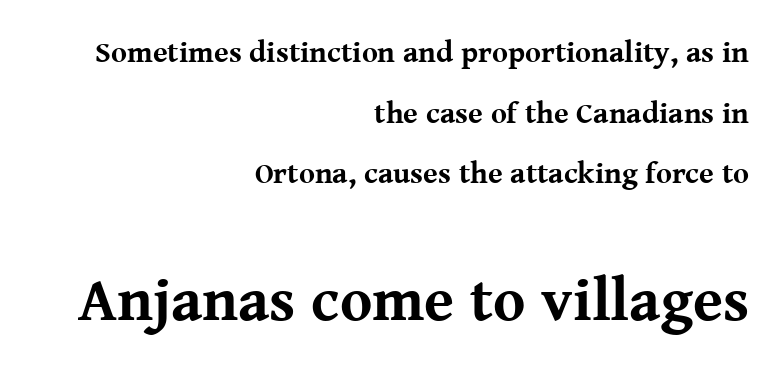
A typesetter would call this proportional, since set widths differ per character. When letters stand straight like this, we call the style roman or upright. Note: smaller setting up top, larger setting below. The designer dialed line spacing up above the default.
